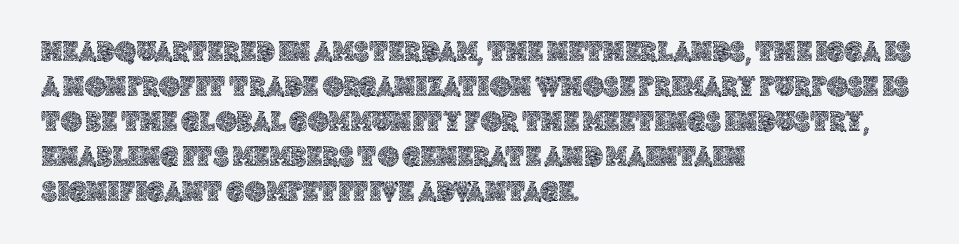
Q: Is the text italic (slanted)? A: No, it is upright.
Q: Is the text underlined? A: No.
Q: How is the paragraph aligned? A: Left-aligned.
Q: Is the spacing between letters normal or unusually wide? A: Normal.
Q: Width (condensed, normal, or wide)? A: Normal.
Q: x-height? A: Large.
Q: Monospaced? A: No.
